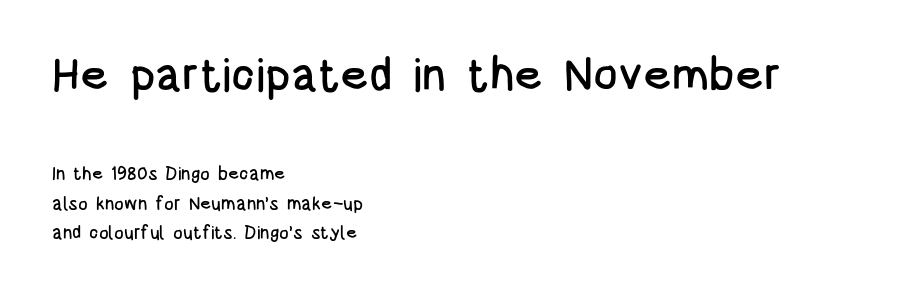
The designer left line spacing at the default. Note: no serifs on the glyphs. Spacing verdict: proportional, widths tailored to each character. The letters stand straight up with perfectly vertical stems. Character size in the leading block exceeds that of the trailing block. These lines keep a tight, regular rhythm from letter to letter.
